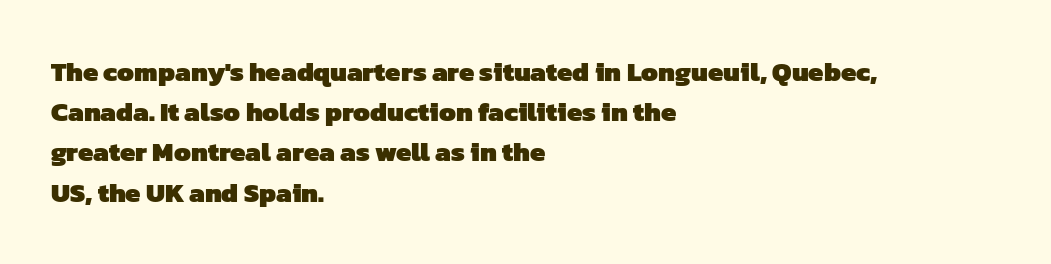
Q: Is the text bold? A: Yes.
Q: Is the text underlined? A: No.
Q: How is the paragraph aligned? A: Left-aligned.
Q: Is the spacing between letters normal or unusually wide? A: Normal.
Q: Is the spacing between lines tight, normal or loose? A: Normal.
